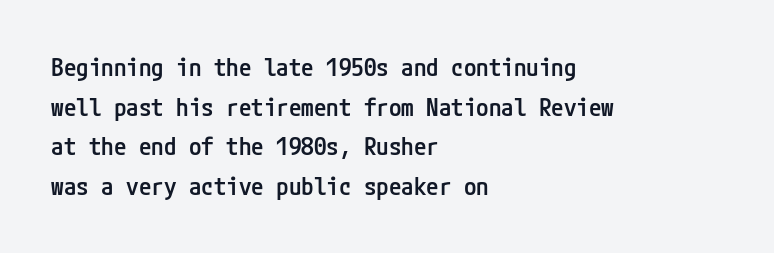
The image shows 25 px text type, upright; set left-aligned, normal line spacing (1.59x), normal letter spacing, not underlined.
